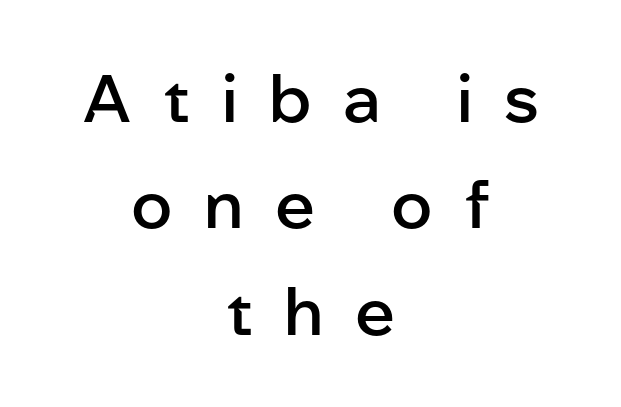
The face used here is a semibold: visibly heavier than regular, lighter than bold. Substantial extra tracking has been applied to these lines. You can tell it's not italic because the verticals are truly vertical. Reading down the block, each line starts at a different indent, mirrored at its end. Glance below the letters and you will spot only blank space.
